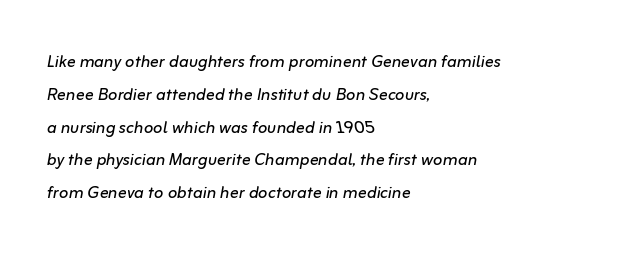
Is the stroke heavy? The answer is a plain regular-or-lighter. Words float on clear page, feet unadorned. Leading: standard. A typesetter would mark this as italic. The horizontal fit of the characters is conventional and even.
